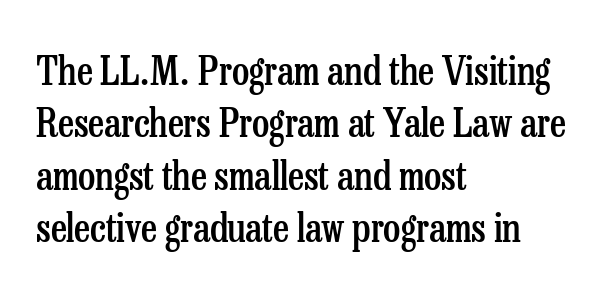
Q: Is the text bold? A: Semi-bold.
Q: Is the text italic (slanted)? A: No, it is upright.
Q: Is the typeface a serif or a sans-serif typeface? A: Serif.
Q: Is the text underlined? A: No.
Q: How is the paragraph aligned? A: Left-aligned.
Q: Is the spacing between letters normal or unusually wide? A: Normal.
Q: Is the spacing between lines tight, normal or loose? A: Normal.
Q: Width (condensed, normal, or wide)? A: Condensed.
Q: Stroke contrast? A: Low.
Q: x-height? A: Medium.
Q: Monospaced? A: No.
